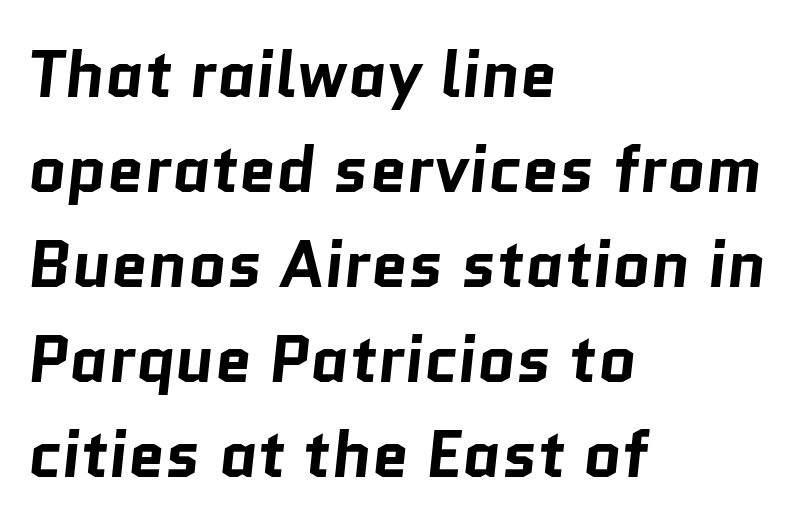
The image shows 66 px bold sans-serif type; set left-aligned, normal line spacing (1.44x), normal letter spacing, not underlined; low stroke contrast and a medium x-height.
